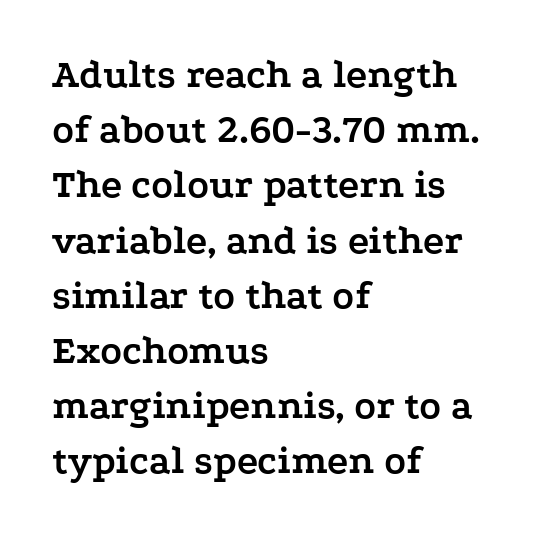
Q: Is the text bold? A: Yes.
Q: Is the text italic (slanted)? A: No, it is upright.
Q: Is the typeface a serif or a sans-serif typeface? A: Serif.
Q: Is the text underlined? A: No.
Q: How is the paragraph aligned? A: Left-aligned.
Q: Is the spacing between letters normal or unusually wide? A: Normal.
Q: Is the spacing between lines tight, normal or loose? A: Normal.
Q: Width (condensed, normal, or wide)? A: Wide.
Q: Stroke contrast? A: Low.
Q: x-height? A: Medium.
Q: Monospaced? A: No.
